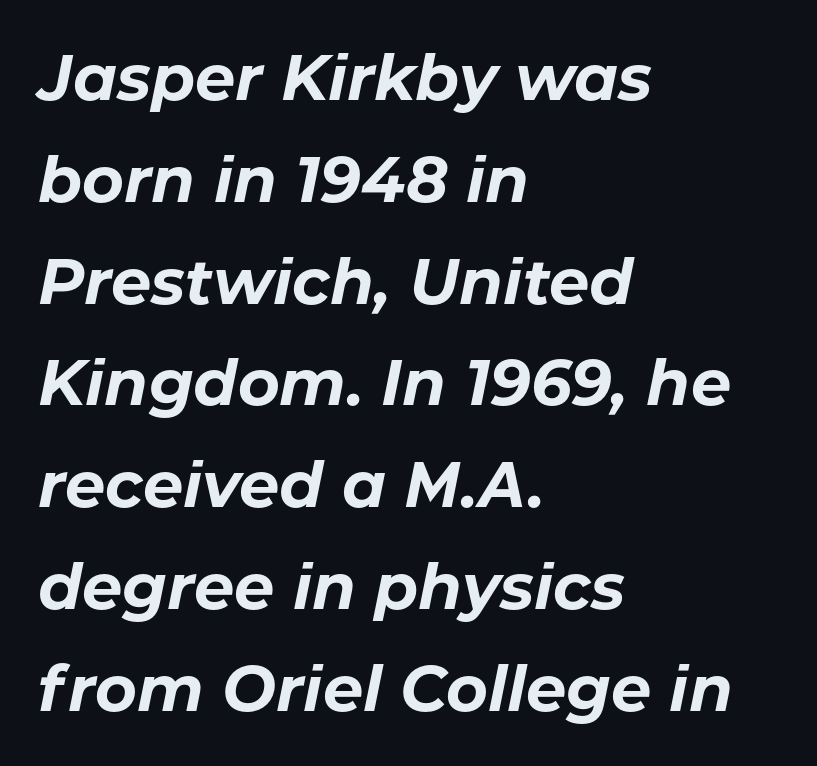
Q: Is the text bold? A: Yes.
Q: Is the text italic (slanted)? A: Yes, it leans right by about 11 degrees.
Q: Is the text underlined? A: No.
Q: How is the paragraph aligned? A: Left-aligned.
Q: Is the spacing between letters normal or unusually wide? A: Normal.
Q: Is the spacing between lines tight, normal or loose? A: Normal.
Q: Width (condensed, normal, or wide)? A: Normal.
Q: Stroke contrast? A: Low.
Q: x-height? A: Medium.
Q: Monospaced? A: No.
